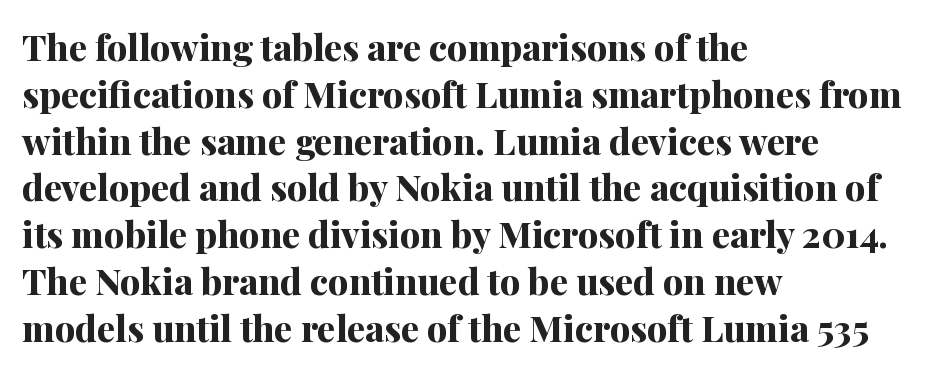
{"serif": "yes", "italic": "no", "bold": "yes", "weight": "bold", "width": "normal", "stroke_contrast": "medium", "x_height": "medium", "monospaced": "no", "underline": "no", "align": "left", "line_spacing": "normal", "line_spacing_ratio": 1.3, "letter_spacing": "normal", "letter_spacing_em": 0.0, "glyph_px": 36}
